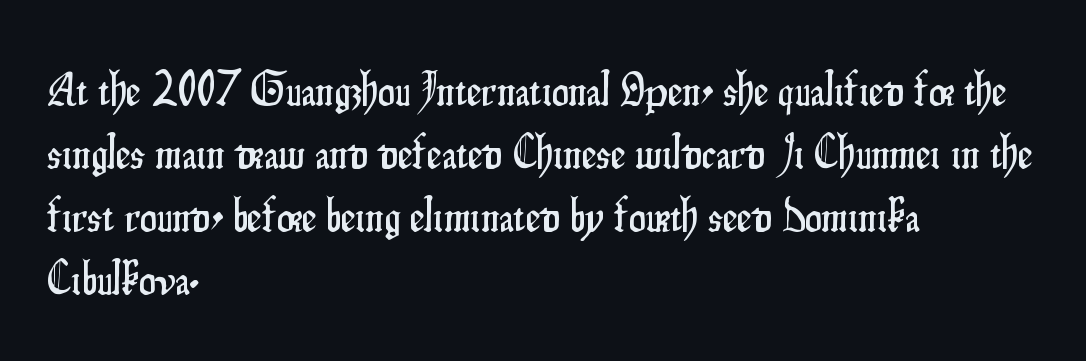
This rendering features lettering with no underline. Regarding serifs, this sample does without them. Does extra space separate the letters? No, they use regular spacing. The passage shown is typed in a proportional face where columns would drift.
